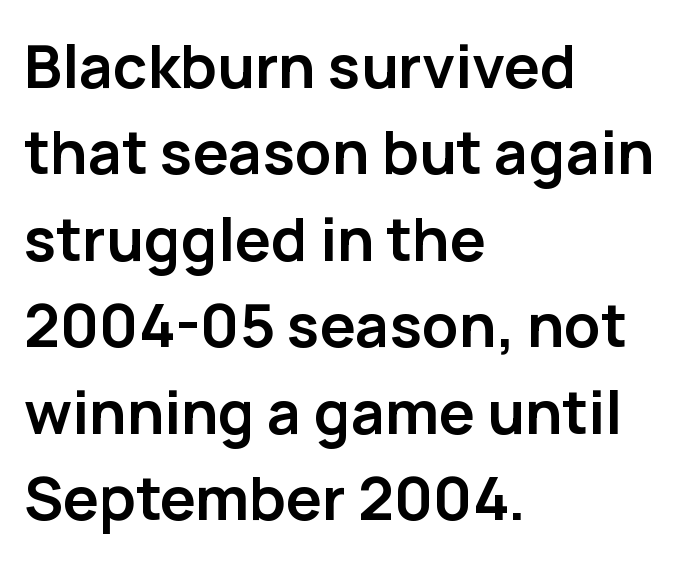
The image shows 60 px semibold sans-serif type, upright; set left-aligned, normal line spacing (1.44x), normal letter spacing, not underlined; low stroke contrast and a medium x-height.
